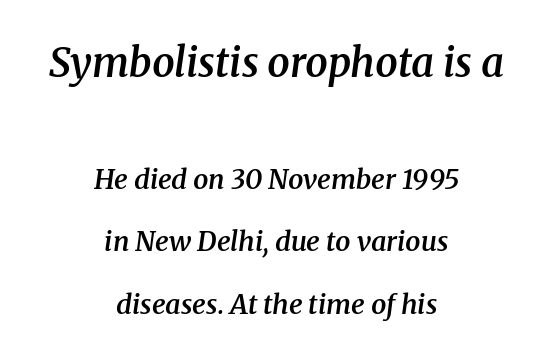
Q: Is the text bold? A: Semi-bold.
Q: Is the text italic (slanted)? A: Yes, it leans right by about 8 degrees.
Q: Is the typeface a serif or a sans-serif typeface? A: Serif.
Q: Is the text underlined? A: No.
Q: How is the paragraph aligned? A: Centered.
Q: Is the spacing between letters normal or unusually wide? A: Normal.
Q: Is the spacing between lines tight, normal or loose? A: Loose.
Q: Which block of text is set in a larger size, the first (top) or the second (bottom)? A: The first (top) one.
Q: Width (condensed, normal, or wide)? A: Normal.
Q: Stroke contrast? A: Medium.
Q: x-height? A: Medium.
Q: Monospaced? A: No.
